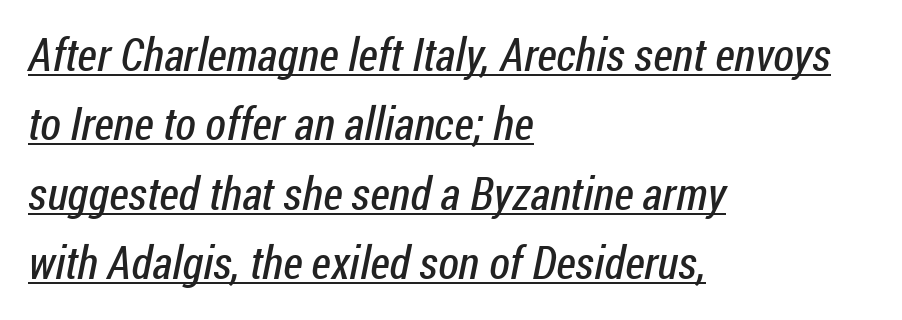
{"serif": "no", "bold": "no", "weight": "regular", "width": "condensed", "stroke_contrast": "low", "x_height": "medium", "monospaced": "no", "underline": "yes", "align": "left", "line_spacing": "normal", "line_spacing_ratio": 1.51, "letter_spacing": "normal", "letter_spacing_em": 0.0, "glyph_px": 46}
